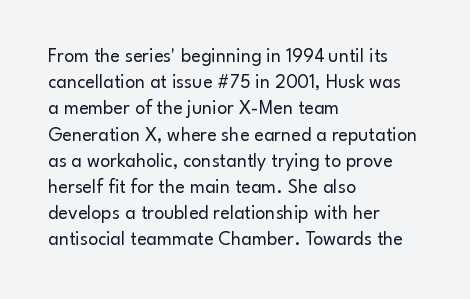
No chunkiness to these letters — they're not bold. Alignment: flush left. Do the letters lean? They stand straight. Horizontal bands of white between lines are of average thickness. Has an underline been added? It has not. Is the letter spacing exaggerated? No — it looks like the ordinary default.
